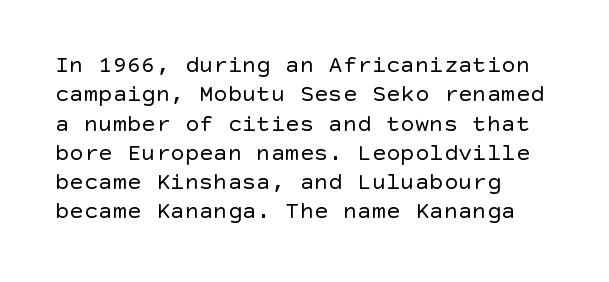
Notice how the stems are strictly vertical — no italics here. Standard letterfit; no display-style spreading of the glyphs. The space beneath each line is pristine and unruled. Counters stay open thanks to moderate or lighter strokes. A classic flush-left, rag-right setting is used for this passage.
